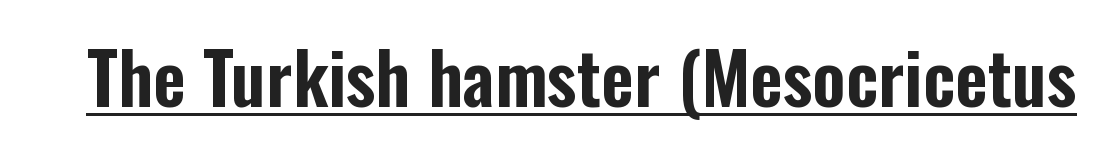
The image shows 71 px condensed sans-serif type, upright; set normal letter spacing, underlined; low stroke contrast and a medium x-height.
